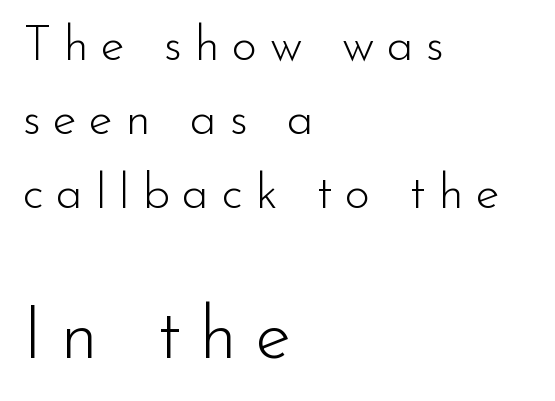
Q: Is the text bold? A: No.
Q: Is the text italic (slanted)? A: No, it is upright.
Q: Is the typeface a serif or a sans-serif typeface? A: Sans-serif.
Q: Is the text underlined? A: No.
Q: How is the paragraph aligned? A: Left-aligned.
Q: Is the spacing between letters normal or unusually wide? A: Unusually wide.
Q: Is the spacing between lines tight, normal or loose? A: Normal.
Q: Which block of text is set in a larger size, the first (top) or the second (bottom)? A: The second (bottom) one.
Q: Width (condensed, normal, or wide)? A: Normal.
Q: Stroke contrast? A: Low.
Q: x-height? A: Small.
Q: Monospaced? A: No.
